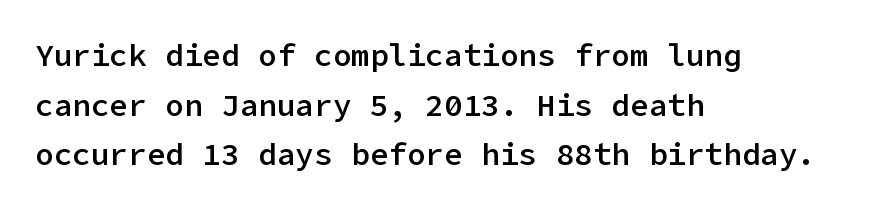
The image shows 31 px semibold sans-serif type, upright; set left-aligned, normal line spacing (1.6x), normal letter spacing, not underlined; low stroke contrast and a medium x-height.
